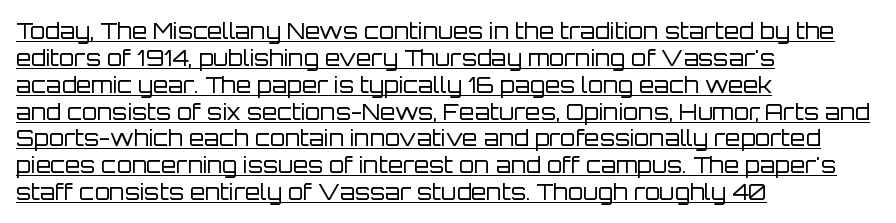
A student would call this left alignment; a typographer would say flush left, rag right. Vertical stems look standard width or narrower in stroke. Glyph-to-glyph distance matches everyday printed text. Posture: upright roman. Students, observe the line beneath the letters — that is underlining.
